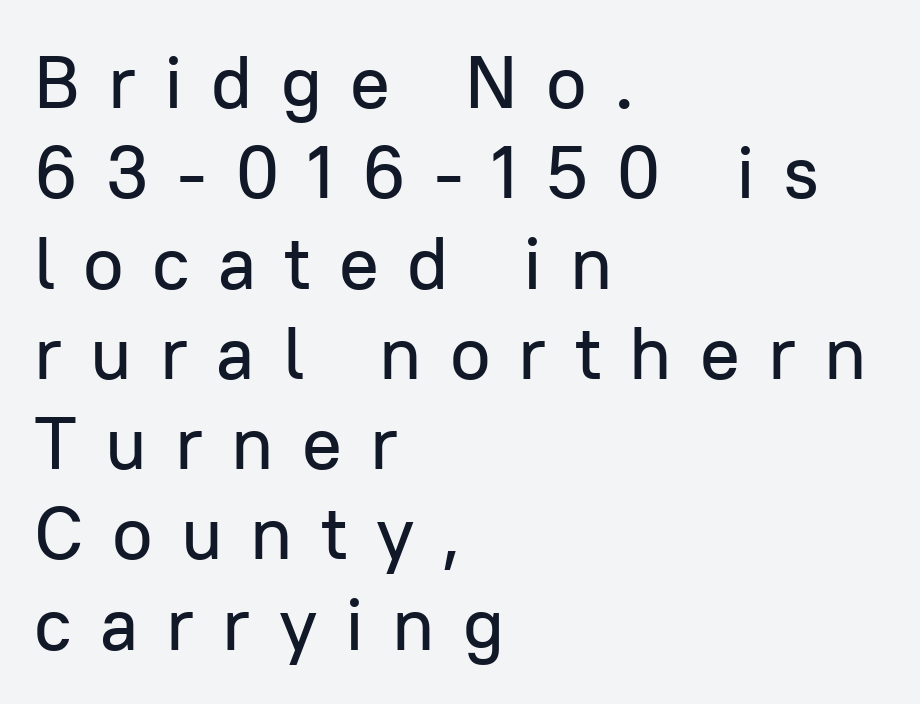
{"serif": "no", "italic": "no", "width": "normal", "stroke_contrast": "low", "x_height": "medium", "monospaced": "no", "underline": "no", "align": "left", "line_spacing_ratio": 1.22, "letter_spacing": "wide", "letter_spacing_em": 0.38, "glyph_px": 74}
